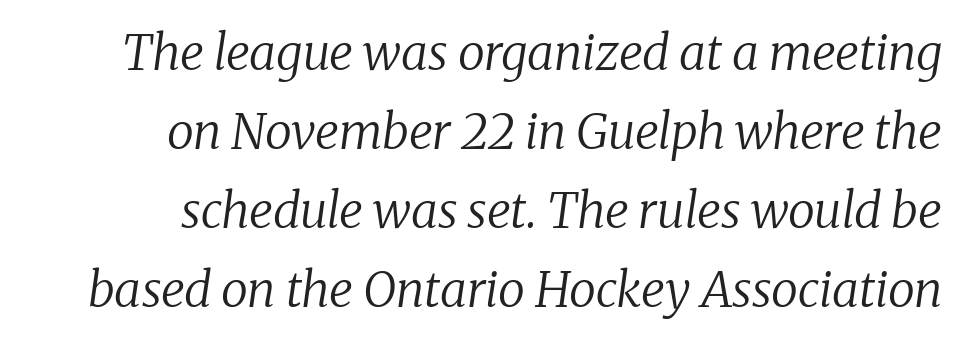
Q: Is the text bold? A: No.
Q: Is the text italic (slanted)? A: Yes, it leans right by about 8 degrees.
Q: Is the typeface a serif or a sans-serif typeface? A: Serif.
Q: Is the text underlined? A: No.
Q: How is the paragraph aligned? A: Right-aligned.
Q: Is the spacing between letters normal or unusually wide? A: Normal.
Q: Is the spacing between lines tight, normal or loose? A: Normal.
Q: Width (condensed, normal, or wide)? A: Normal.
Q: Stroke contrast? A: Low.
Q: x-height? A: Medium.
Q: Monospaced? A: No.
